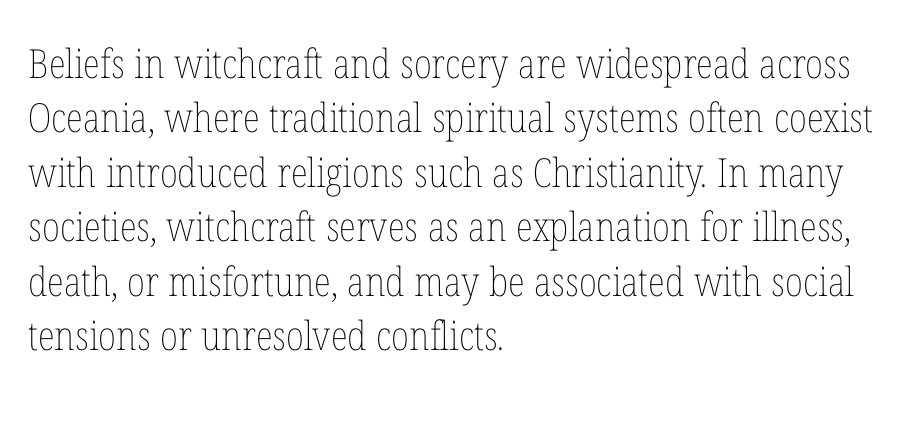
Check under the words: just untouched page. Weight: regular or lighter. Observe the ordinary spacing: letters are neighbours, not strangers. These lines were composed using upright roman letters.
